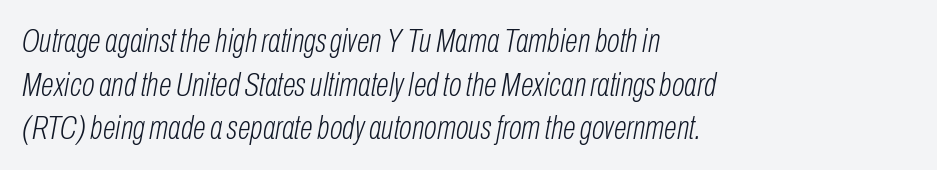
{"italic": "yes", "lean": "right", "slant_degrees": 10, "bold": "no", "weight": "light", "width": "condensed", "stroke_contrast": "low", "x_height": "medium", "monospaced": "no", "underline": "no", "align": "left", "line_spacing": "normal", "line_spacing_ratio": 1.28, "letter_spacing": "normal", "letter_spacing_em": 0.0, "glyph_px": 34}
